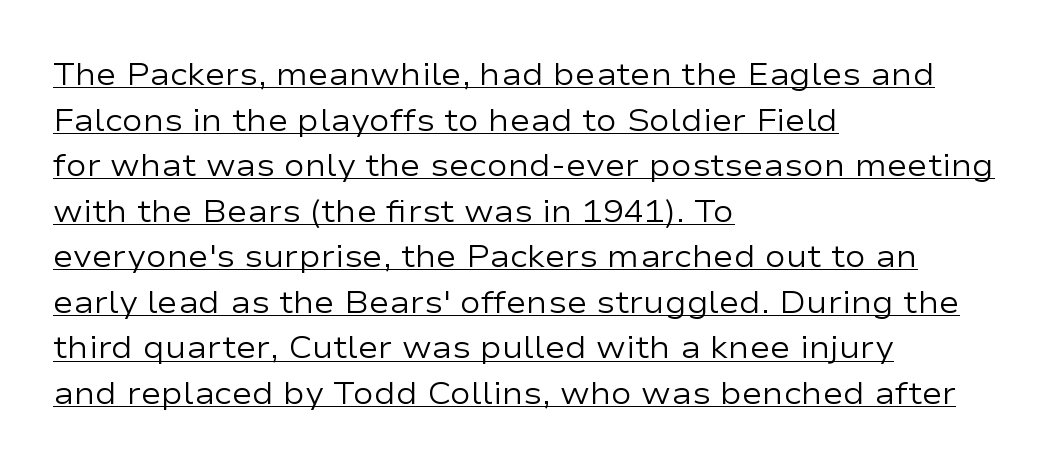
{"serif": "no", "italic": "no", "bold": "no", "weight": "regular", "width": "wide", "stroke_contrast": "low", "x_height": "medium", "monospaced": "no", "underline": "yes", "align": "left", "line_spacing": "normal", "line_spacing_ratio": 1.47, "letter_spacing": "normal", "letter_spacing_em": 0.0, "glyph_px": 31}
